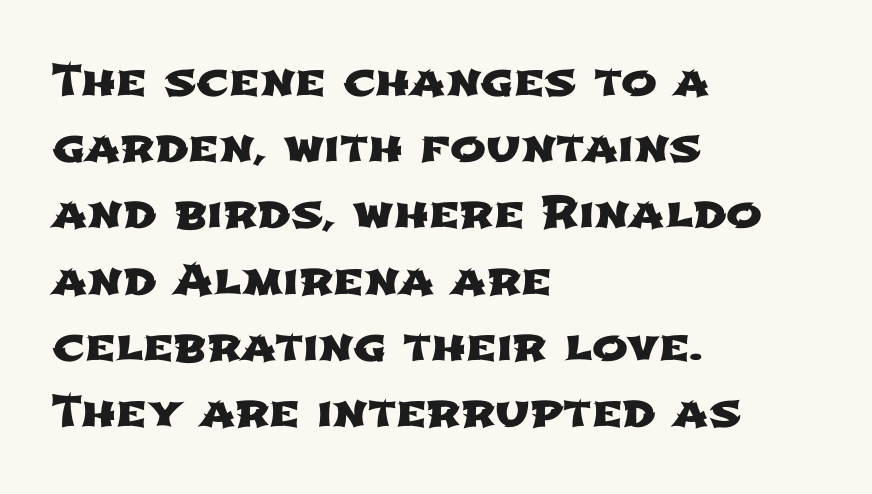
{"serif": "no", "width": "wide", "stroke_contrast": "low", "x_height": "medium", "monospaced": "no", "underline": "no", "align": "left", "line_spacing": "normal", "line_spacing_ratio": 1.54, "letter_spacing": "normal", "letter_spacing_em": 0.0, "glyph_px": 43}
